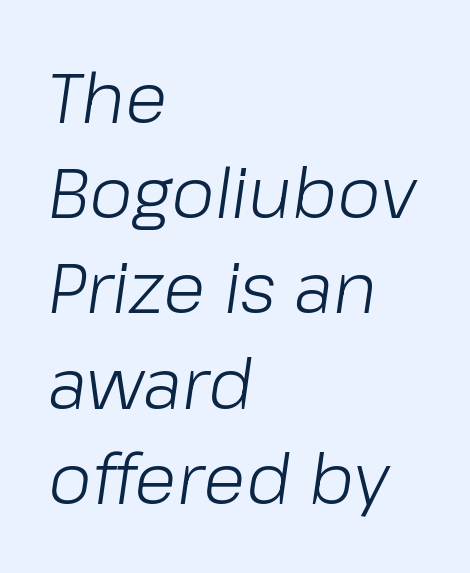
The rendering uses natural spacing where letterforms have individual widths. Reading down the block, your eye returns to a fixed left position each line. Students, note that the glyphs here touch the page at normal intervals. Designer's note — italics engaged. Normally led — the rows are evenly, conventionally spaced. Rule under the text: the space is simply empty.
